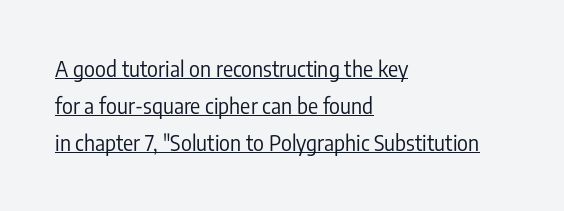
Q: Is the text bold? A: No.
Q: Is the text italic (slanted)? A: No, it is upright.
Q: Is the text underlined? A: Yes.
Q: How is the paragraph aligned? A: Left-aligned.
Q: Is the spacing between letters normal or unusually wide? A: Normal.
